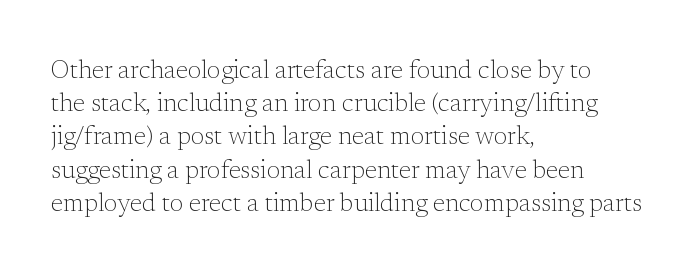
Q: Is the text bold? A: No.
Q: Is the text italic (slanted)? A: No, it is upright.
Q: Is the text underlined? A: No.
Q: How is the paragraph aligned? A: Left-aligned.
Q: Is the spacing between letters normal or unusually wide? A: Normal.
Q: Is the spacing between lines tight, normal or loose? A: Normal.
